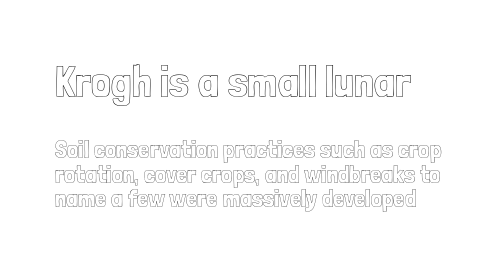
{"italic": "no", "width": "condensed", "x_height": "medium", "monospaced": "no", "underline": "no", "line_spacing": "tight", "line_spacing_ratio": 0.99, "letter_spacing": "normal", "letter_spacing_em": 0.0, "larger_block": "first", "size_ratio": 1.76, "glyph_px": 44}
